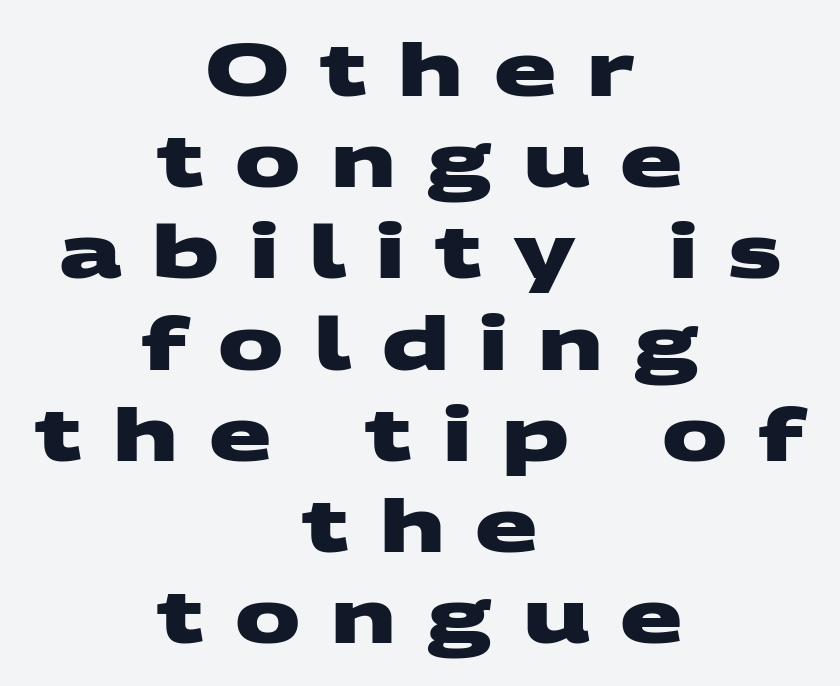
Q: Is the text bold? A: Yes.
Q: Is the typeface a serif or a sans-serif typeface? A: Sans-serif.
Q: Is the text underlined? A: No.
Q: How is the paragraph aligned? A: Centered.
Q: Is the spacing between letters normal or unusually wide? A: Unusually wide.
Q: Is the spacing between lines tight, normal or loose? A: Normal.
Q: Width (condensed, normal, or wide)? A: Wide.
Q: Stroke contrast? A: Medium.
Q: x-height? A: Large.
Q: Monospaced? A: No.
